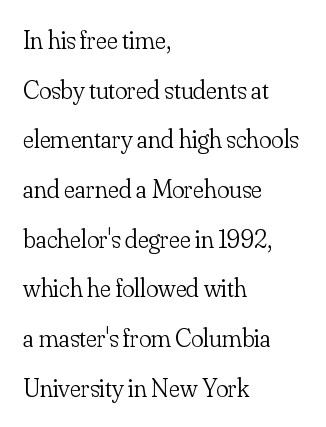
Unmarked baselines from the first word to the last. Weight: regular or lighter. The line texture is even and compact thanks to regular tracking. This is roman type, the default non-slanted kind. The vertical gap from one line to the next is large. If you drew a ruler down the left edge, every line would touch it.
